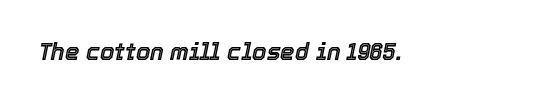
{"italic": "yes", "lean": "right", "slant_degrees": 12, "underline": "no", "letter_spacing": "normal", "letter_spacing_em": 0.0, "glyph_px": 23}
